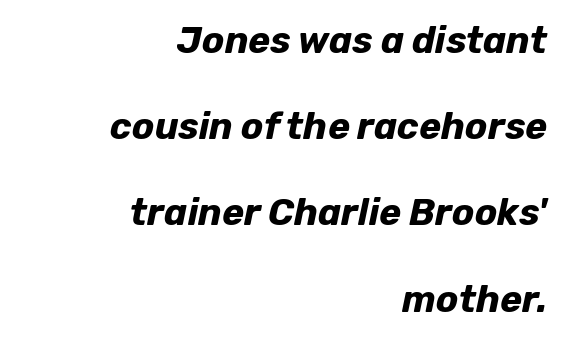
Q: Is the text bold? A: Yes.
Q: Is the text italic (slanted)? A: Yes, it leans right by about 12 degrees.
Q: Is the text underlined? A: No.
Q: How is the paragraph aligned? A: Right-aligned.
Q: Is the spacing between letters normal or unusually wide? A: Normal.
Q: Is the spacing between lines tight, normal or loose? A: Loose.
Q: Width (condensed, normal, or wide)? A: Normal.
Q: Stroke contrast? A: Low.
Q: x-height? A: Medium.
Q: Monospaced? A: No.
